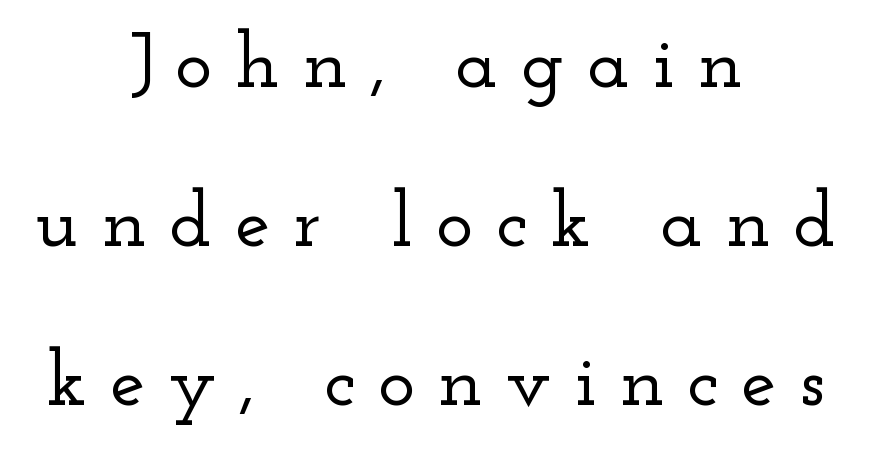
{"serif": "yes", "italic": "no", "width": "wide", "stroke_contrast": "low", "x_height": "small", "monospaced": "no", "underline": "no", "align": "center", "line_spacing": "loose", "line_spacing_ratio": 2.01, "letter_spacing": "wide", "letter_spacing_em": 0.29, "glyph_px": 79}
